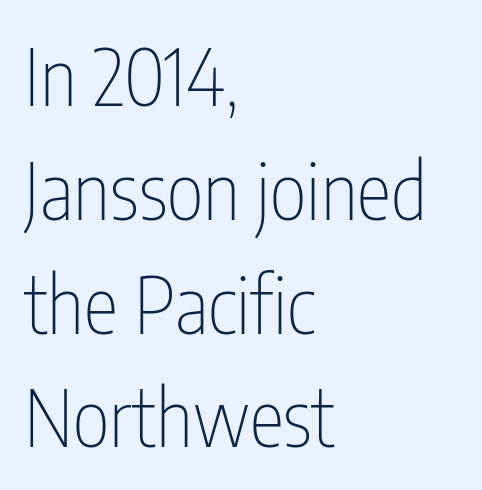
{"serif": "no", "italic": "no", "bold": "no", "weight": "thin", "width": "condensed", "stroke_contrast": "low", "x_height": "medium", "monospaced": "no", "underline": "no", "align": "left", "line_spacing": "normal", "line_spacing_ratio": 1.44, "letter_spacing": "normal", "letter_spacing_em": 0.0, "glyph_px": 79}
